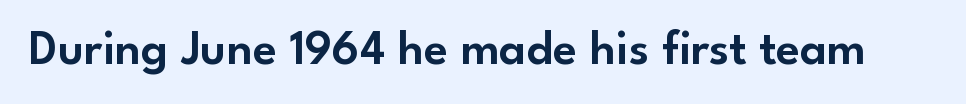
Has an underline been added? It has not. The letters sit at their default tracking, neither squeezed nor spread. Nope, not italic — everything's standing straight. No feet cap the strokes, marking this as sans-serif type. Proportional: the letters do not fall into vertical columns.
